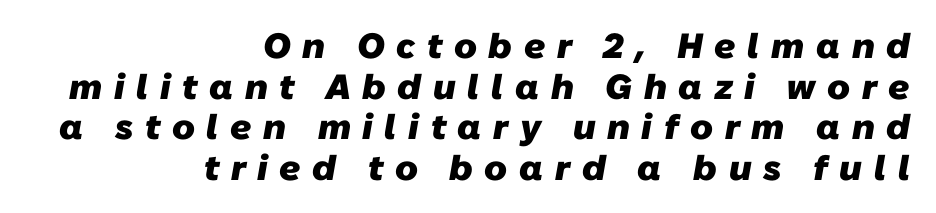
The image shows 35 px heavy sans-serif type; set right-aligned, line spacing 1.16x, unusually wide letter spacing (+0.33 em), not underlined; low stroke contrast and a medium x-height.
